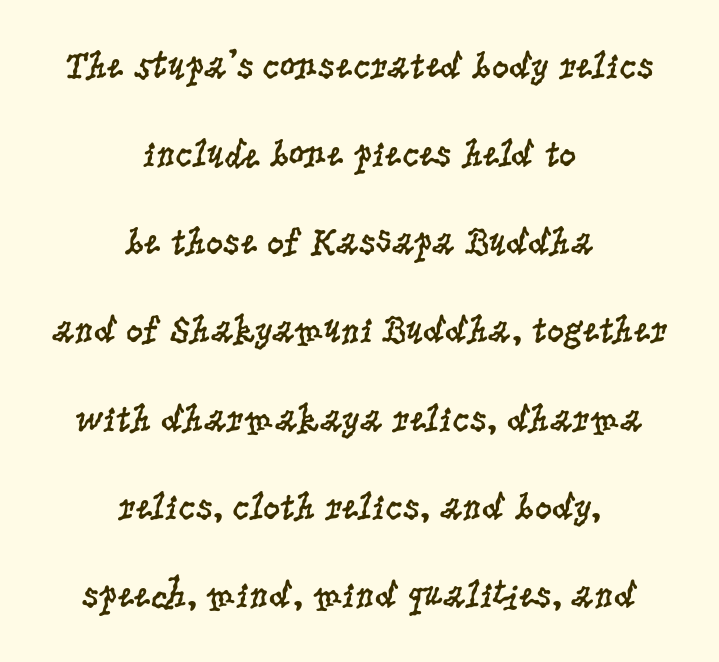
{"serif": "yes", "bold": "no", "weight": "regular", "width": "condensed", "stroke_contrast": "low", "x_height": "large", "monospaced": "no", "underline": "no", "align": "center", "line_spacing": "loose", "line_spacing_ratio": 2.32, "letter_spacing": "normal", "letter_spacing_em": 0.0, "glyph_px": 38}
